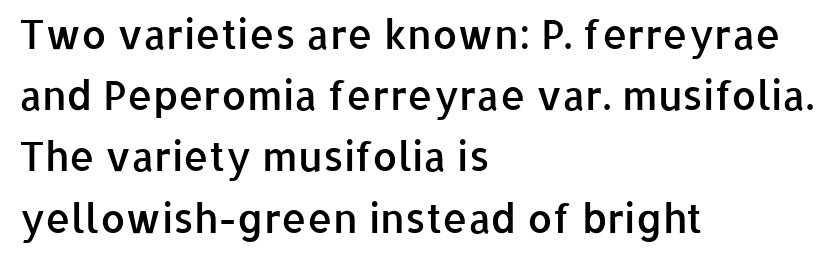
{"serif": "no", "italic": "no", "bold": "semi", "weight": "semibold", "width": "normal", "stroke_contrast": "low", "x_height": "medium", "monospaced": "no", "underline": "no", "align": "left", "line_spacing": "normal", "line_spacing_ratio": 1.53, "letter_spacing": "normal", "letter_spacing_em": 0.0, "glyph_px": 40}
